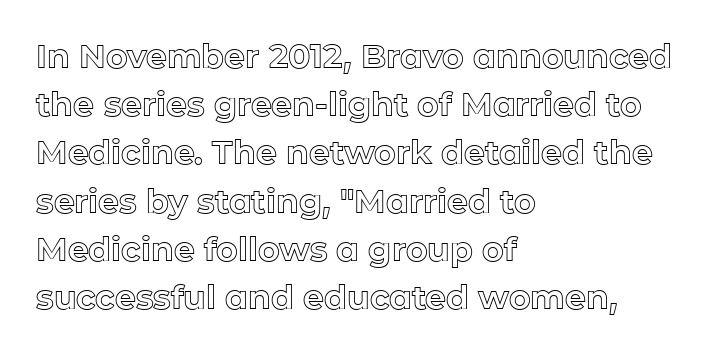
Q: Is the text italic (slanted)? A: No, it is upright.
Q: Is the text underlined? A: No.
Q: How is the paragraph aligned? A: Left-aligned.
Q: Is the spacing between letters normal or unusually wide? A: Normal.
Q: Is the spacing between lines tight, normal or loose? A: Normal.
Q: Width (condensed, normal, or wide)? A: Normal.
Q: x-height? A: Medium.
Q: Monospaced? A: No.
